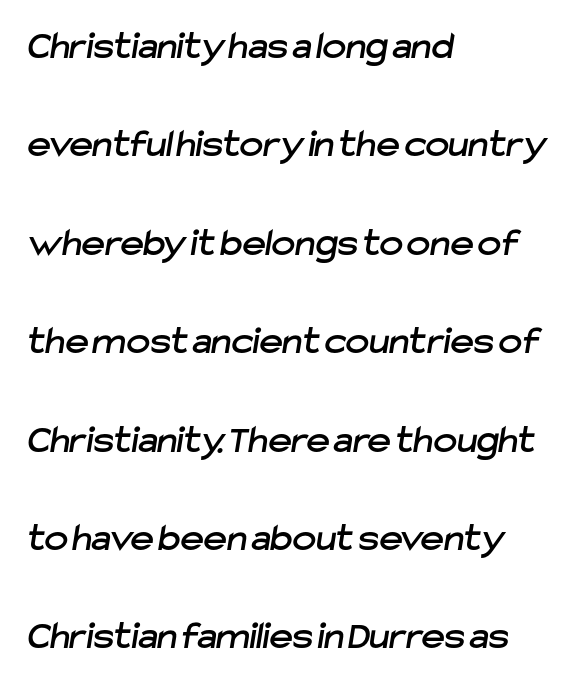
{"serif": "no", "width": "normal", "stroke_contrast": "low", "x_height": "medium", "monospaced": "no", "underline": "no", "align": "left", "line_spacing": "loose", "line_spacing_ratio": 2.46, "letter_spacing": "normal", "letter_spacing_em": 0.0, "glyph_px": 40}
